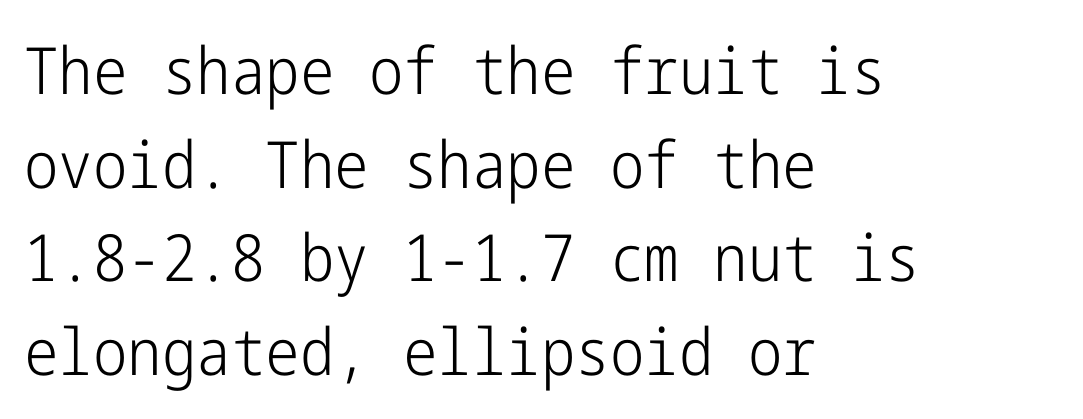
Style check: upright. The horizontal fit of the characters is conventional and even. The block of text has a typical density, with ordinary space between rows. The typeface has the unassuming heft of standard copy or less.
